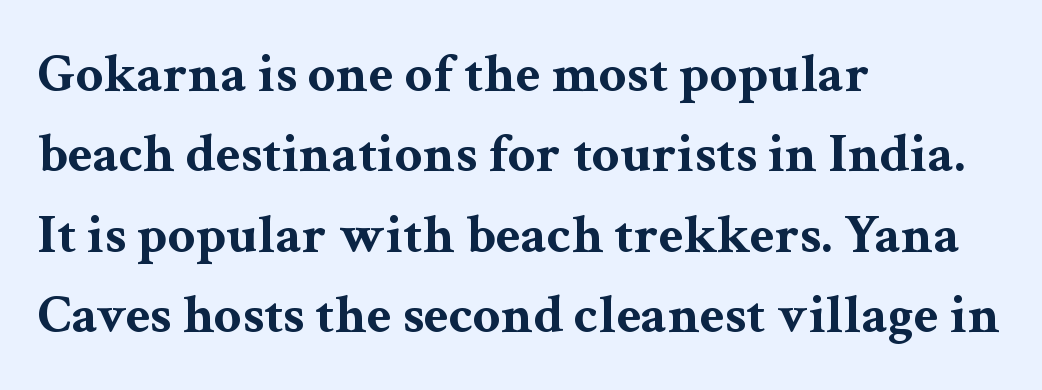
Q: Is the text bold? A: Yes.
Q: Is the text italic (slanted)? A: No, it is upright.
Q: Is the typeface a serif or a sans-serif typeface? A: Serif.
Q: Is the text underlined? A: No.
Q: How is the paragraph aligned? A: Left-aligned.
Q: Is the spacing between letters normal or unusually wide? A: Normal.
Q: Is the spacing between lines tight, normal or loose? A: Normal.
Q: Width (condensed, normal, or wide)? A: Wide.
Q: Stroke contrast? A: Medium.
Q: x-height? A: Medium.
Q: Monospaced? A: No.
